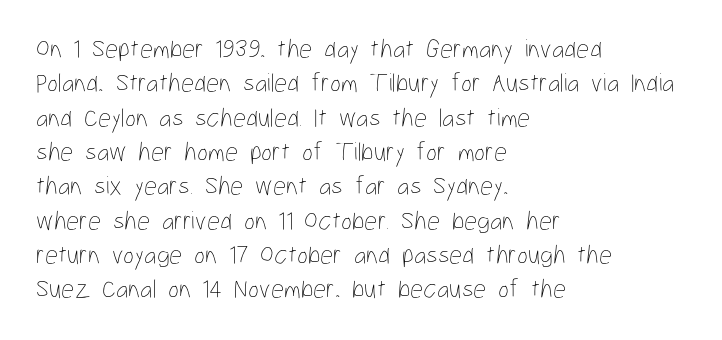
Q: Is the text bold? A: No.
Q: Is the text italic (slanted)? A: No, it is upright.
Q: Is the text underlined? A: No.
Q: How is the paragraph aligned? A: Left-aligned.
Q: Is the spacing between letters normal or unusually wide? A: Normal.
Q: Is the spacing between lines tight, normal or loose? A: Normal.
